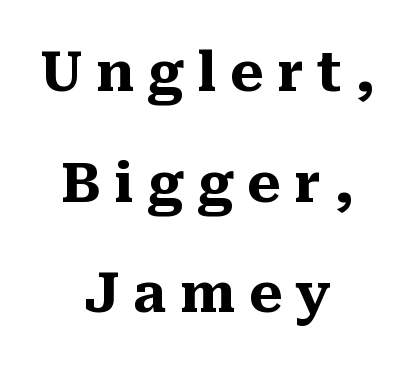
Q: Is the text bold? A: Yes.
Q: Is the text italic (slanted)? A: No, it is upright.
Q: Is the typeface a serif or a sans-serif typeface? A: Serif.
Q: Is the text underlined? A: No.
Q: How is the paragraph aligned? A: Centered.
Q: Is the spacing between letters normal or unusually wide? A: Unusually wide.
Q: Is the spacing between lines tight, normal or loose? A: Loose.
Q: Width (condensed, normal, or wide)? A: Normal.
Q: Stroke contrast? A: Medium.
Q: x-height? A: Medium.
Q: Monospaced? A: No.
